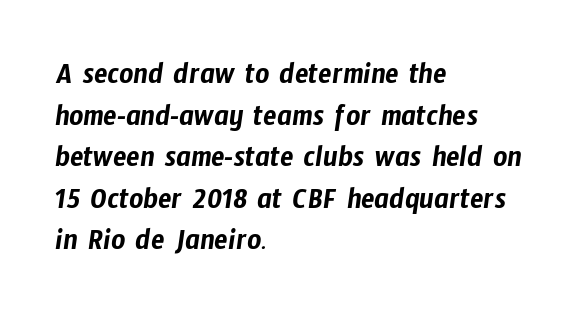
{"serif": "no", "width": "condensed", "stroke_contrast": "low", "x_height": "medium", "monospaced": "no", "underline": "no", "align": "left", "line_spacing": "normal", "line_spacing_ratio": 1.34, "letter_spacing": "normal", "letter_spacing_em": 0.0, "glyph_px": 31}
